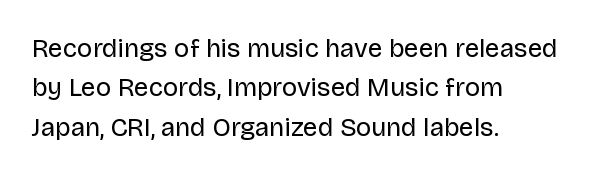
Q: Is the text bold? A: No.
Q: Is the text italic (slanted)? A: No, it is upright.
Q: Is the text underlined? A: No.
Q: How is the paragraph aligned? A: Left-aligned.
Q: Is the spacing between letters normal or unusually wide? A: Normal.
Q: Is the spacing between lines tight, normal or loose? A: Normal.
